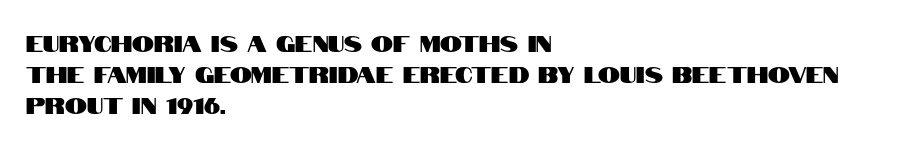
Q: Is the text italic (slanted)? A: No, it is upright.
Q: Is the text underlined? A: No.
Q: How is the paragraph aligned? A: Left-aligned.
Q: Is the spacing between letters normal or unusually wide? A: Normal.
Q: Is the spacing between lines tight, normal or loose? A: Normal.
